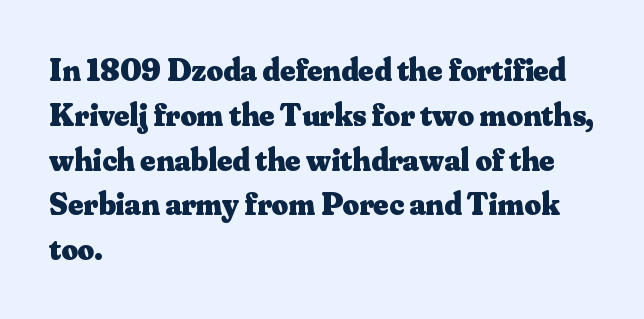
{"serif": "yes", "italic": "no", "bold": "yes", "weight": "heavy", "width": "normal", "stroke_contrast": "medium", "x_height": "small", "monospaced": "no", "underline": "no", "align": "left", "line_spacing": "normal", "line_spacing_ratio": 1.4, "letter_spacing": "normal", "letter_spacing_em": 0.0, "glyph_px": 32}
